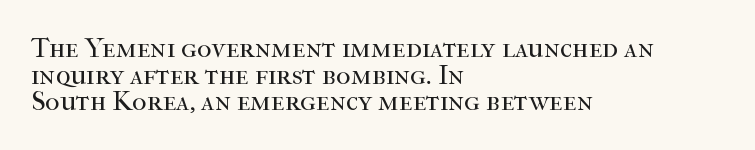
Q: Is the text bold? A: No.
Q: Is the text italic (slanted)? A: No, it is upright.
Q: Is the typeface a serif or a sans-serif typeface? A: Serif.
Q: Is the text underlined? A: No.
Q: How is the paragraph aligned? A: Left-aligned.
Q: Is the spacing between letters normal or unusually wide? A: Normal.
Q: Is the spacing between lines tight, normal or loose? A: Tight.
Q: Width (condensed, normal, or wide)? A: Normal.
Q: Stroke contrast? A: High.
Q: x-height? A: Medium.
Q: Monospaced? A: No.
